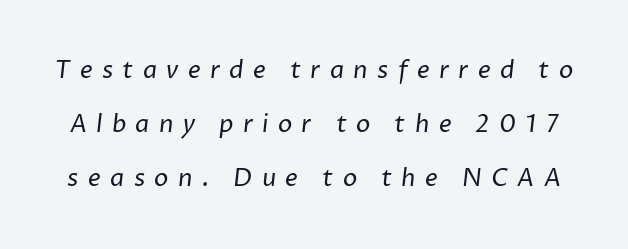
{"bold": "no", "underline": "no", "line_spacing": "loose", "line_spacing_ratio": 2.25, "letter_spacing": "wide", "letter_spacing_em": 0.39, "glyph_px": 24}
